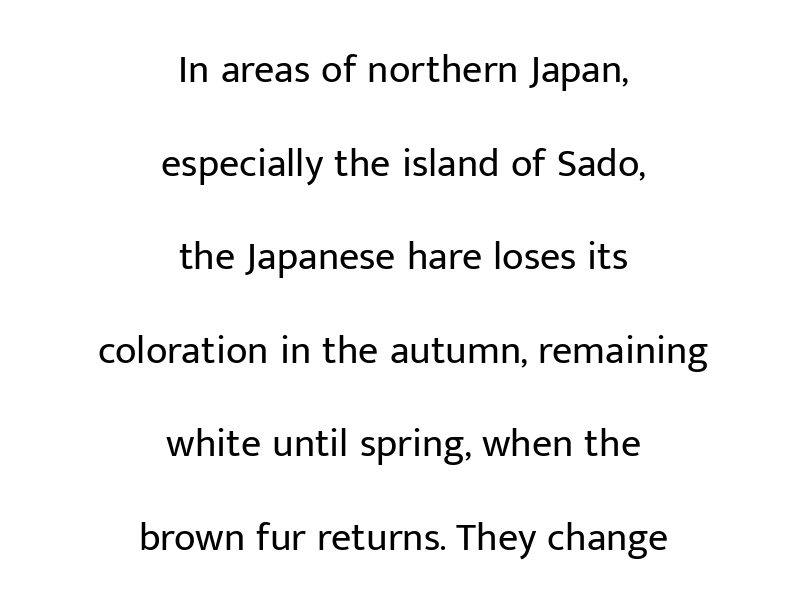
The image shows 40 px regular-weight sans-serif type, upright; set centered, loose line spacing (2.34x), normal letter spacing, not underlined; low stroke contrast and a medium x-height.
